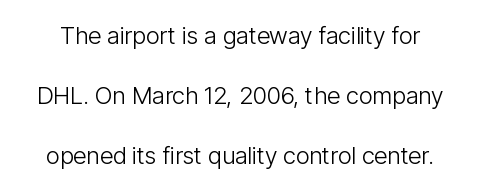
The image shows 24 px text type, upright; set loose line spacing (2.5x), normal letter spacing, not underlined.
